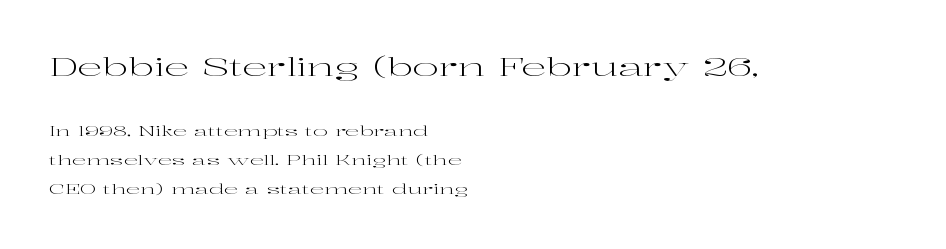
The letters look calm and open, with moderate or lighter stems. Plain, unruled lines of type. The type is set solid horizontally, with unmodified tracking. The lines in this sample share a left origin and differ only in where they stop. Vertical spacing — loose. Visually, the top section dominates because its glyphs are scaled up.
